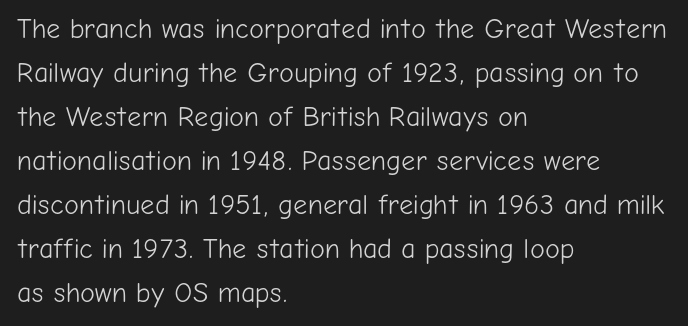
Q: Is the text bold? A: No.
Q: Is the text italic (slanted)? A: No, it is upright.
Q: Is the typeface a serif or a sans-serif typeface? A: Sans-serif.
Q: Is the text underlined? A: No.
Q: How is the paragraph aligned? A: Left-aligned.
Q: Is the spacing between letters normal or unusually wide? A: Normal.
Q: Is the spacing between lines tight, normal or loose? A: Normal.
Q: Width (condensed, normal, or wide)? A: Normal.
Q: Stroke contrast? A: Low.
Q: x-height? A: Medium.
Q: Monospaced? A: No.
